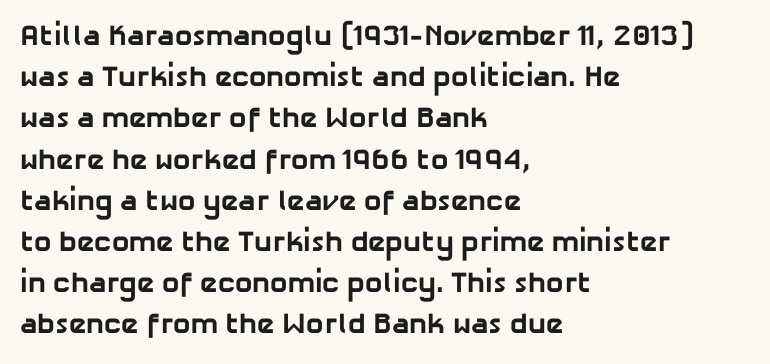
Q: Is the text bold? A: Yes.
Q: Is the typeface a serif or a sans-serif typeface? A: Sans-serif.
Q: Is the text underlined? A: No.
Q: How is the paragraph aligned? A: Left-aligned.
Q: Is the spacing between letters normal or unusually wide? A: Normal.
Q: Is the spacing between lines tight, normal or loose? A: Normal.
Q: Width (condensed, normal, or wide)? A: Normal.
Q: Stroke contrast? A: Low.
Q: x-height? A: Medium.
Q: Monospaced? A: No.
